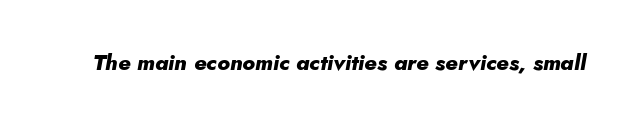
{"italic": "yes", "lean": "right", "slant_degrees": 5, "bold": "yes", "underline": "no", "letter_spacing": "normal", "letter_spacing_em": 0.0, "glyph_px": 22}
